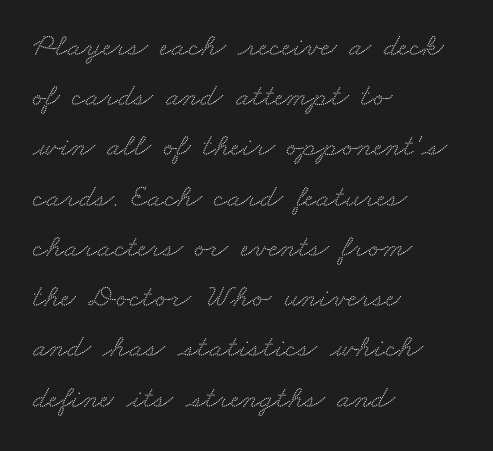
Q: Is the typeface a serif or a sans-serif typeface? A: Serif.
Q: Is the text underlined? A: No.
Q: How is the paragraph aligned? A: Left-aligned.
Q: Is the spacing between letters normal or unusually wide? A: Normal.
Q: Is the spacing between lines tight, normal or loose? A: Normal.
Q: Width (condensed, normal, or wide)? A: Wide.
Q: Stroke contrast? A: Medium.
Q: x-height? A: Small.
Q: Monospaced? A: No.
